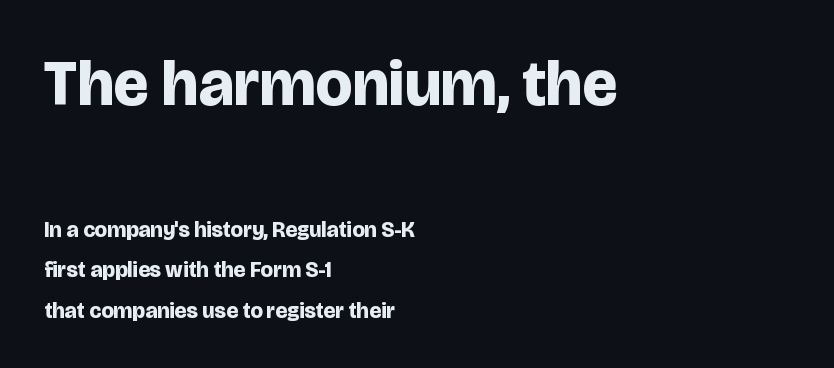
Has an underline been added? It has not. The rendering shows plain stroke endings on the letterforms — a sans-serif design. Italic? Not at all — the glyphs are vertical. The glyphs have the mass of a bold cut. Reading down the block, your eye returns to a fixed left position each line. The passage shown is typed in a proportional face where columns would drift.
